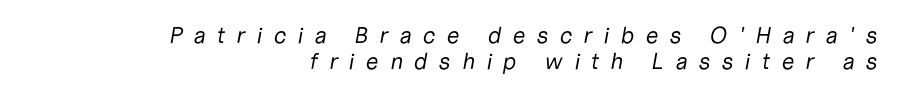
Quick note: interline space is minimal. These lines are set flush right with a ragged left edge. The face used here is rendered with a markedly widened letterfit. Type without underlining. Unbolded letterforms with no extra heft.
